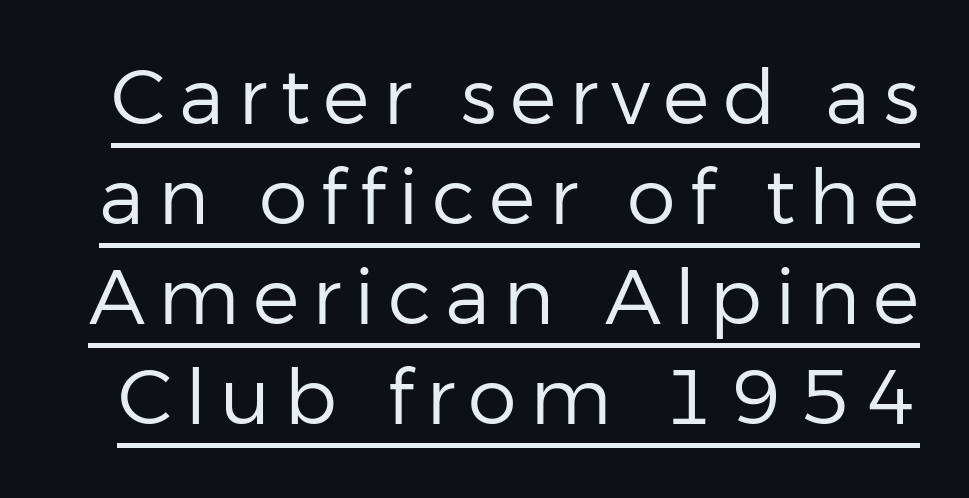
{"serif": "no", "italic": "no", "bold": "no", "weight": "regular", "width": "normal", "stroke_contrast": "low", "x_height": "medium", "monospaced": "no", "underline": "yes", "line_spacing": "normal", "line_spacing_ratio": 1.28, "glyph_px": 78}
